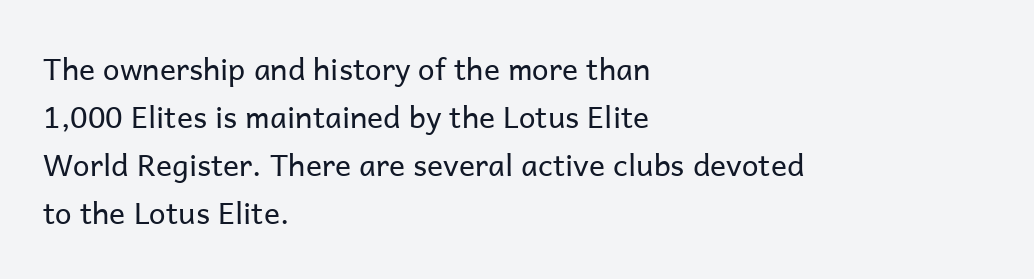
{"serif": "no", "italic": "no", "bold": "no", "weight": "regular", "width": "normal", "stroke_contrast": "low", "x_height": "medium", "monospaced": "no", "underline": "no", "align": "left", "line_spacing": "normal", "line_spacing_ratio": 1.6, "letter_spacing": "normal", "letter_spacing_em": 0.0, "glyph_px": 30}
